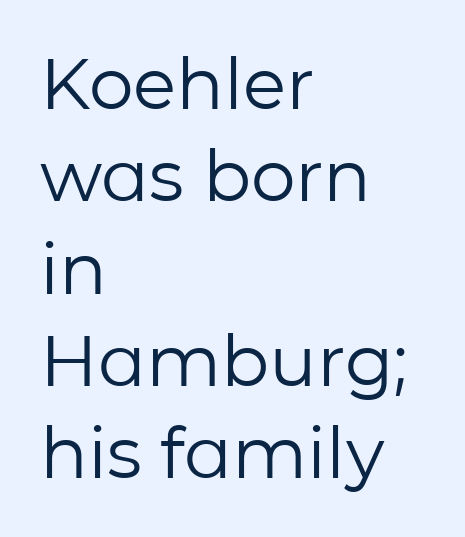
The image shows 71 px regular-weight sans-serif type, upright; set left-aligned, normal line spacing (1.3x), normal letter spacing, not underlined; low stroke contrast and a medium x-height.
